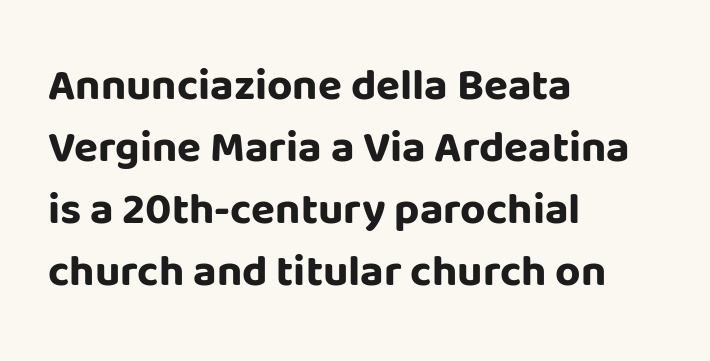
The image shows 44 px bold sans-serif type, upright; set left-aligned, normal line spacing (1.41x), normal letter spacing, not underlined; low stroke contrast and a large x-height.
